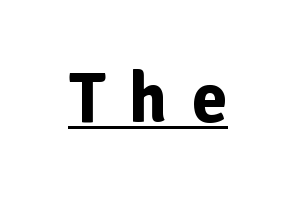
Underline: present. Spacing verdict: proportional, widths tailored to each character. Serif or sans? Sans — the stroke terminals are bare. Stroke thickness is high; the sample reads as a true bold.
